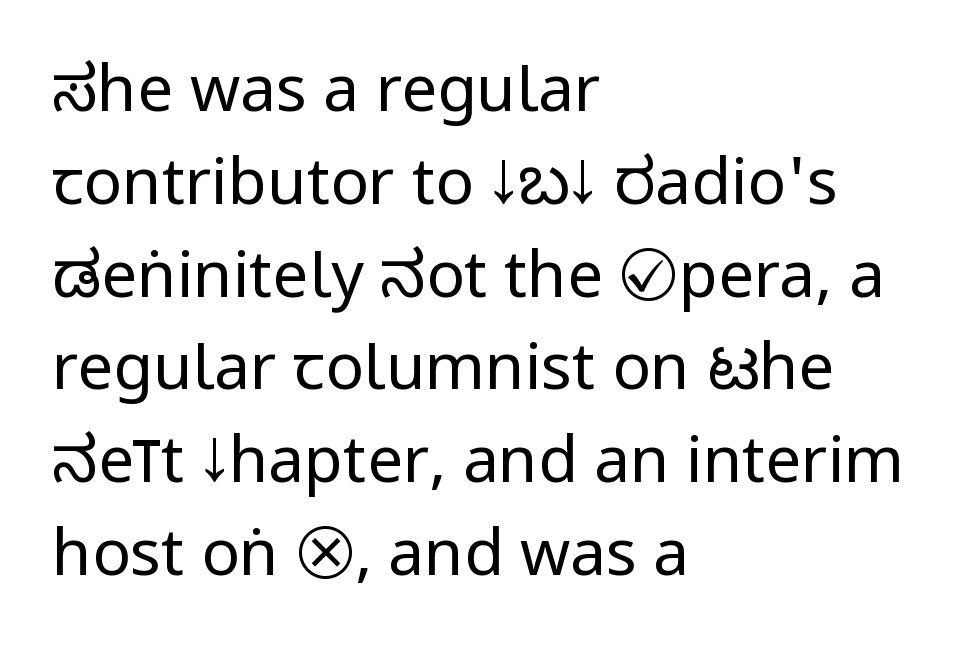
{"serif": "no", "italic": "no", "bold": "no", "weight": "regular", "width": "condensed", "stroke_contrast": "low", "x_height": "large", "monospaced": "no", "underline": "no", "align": "left", "line_spacing": "normal", "line_spacing_ratio": 1.45, "letter_spacing": "normal", "letter_spacing_em": 0.0, "glyph_px": 64}
